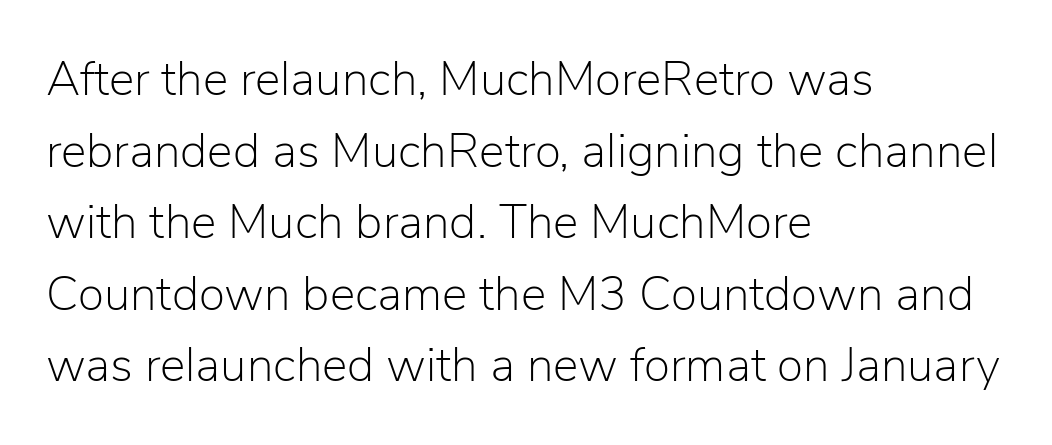
Check the space under the baseline: it is left empty. Think standard paragraph weight, or any step lighter than that. Regarding serifs, this sample does without them. No extra tracking has been applied to these lines. A roman cut, with each character standing at attention. Is this a fixed-width face? No — the glyphs have proportional, varying widths.
